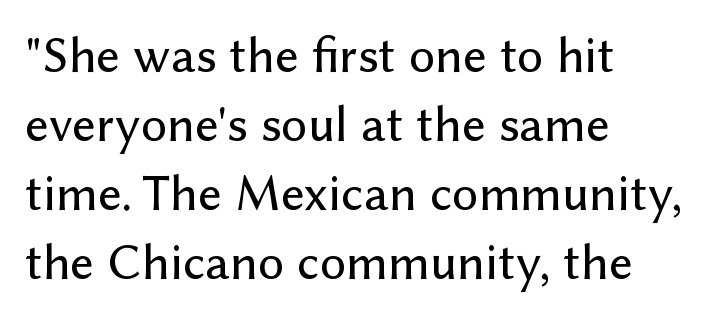
The rendering uses a moderate line-height, typical for paragraphs. Examine the stroke ends and you'll find no serifs. The lines in this sample share a left origin and differ only in where they stop. In terms of posture, this sample is upright. Here the designer chose a conventional face with non-uniform glyph widths.
